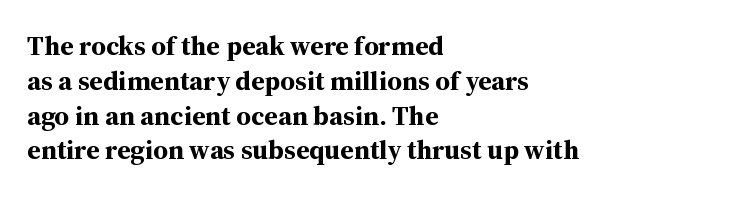
The words here are not underlined. Style check: upright. Typesetter's note: full bold, strokes at maximum text heaviness. Left-aligned paragraph, ragged on the right. One glance says typical: line gaps are just what's usual. Look at the tracking — it's just the regular setting, nothing added.
